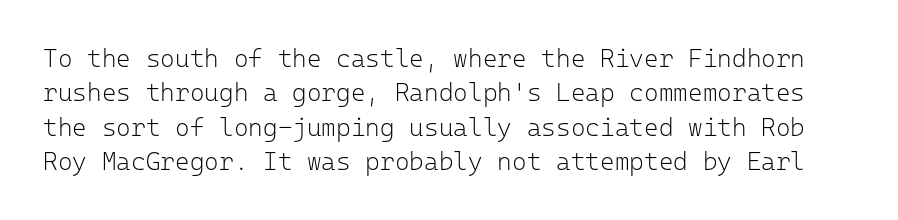
Posture: vertical. Students, note that the glyphs here touch the page at normal intervals. The line-height multiplier appears to be the usual default. Type without underlining.
